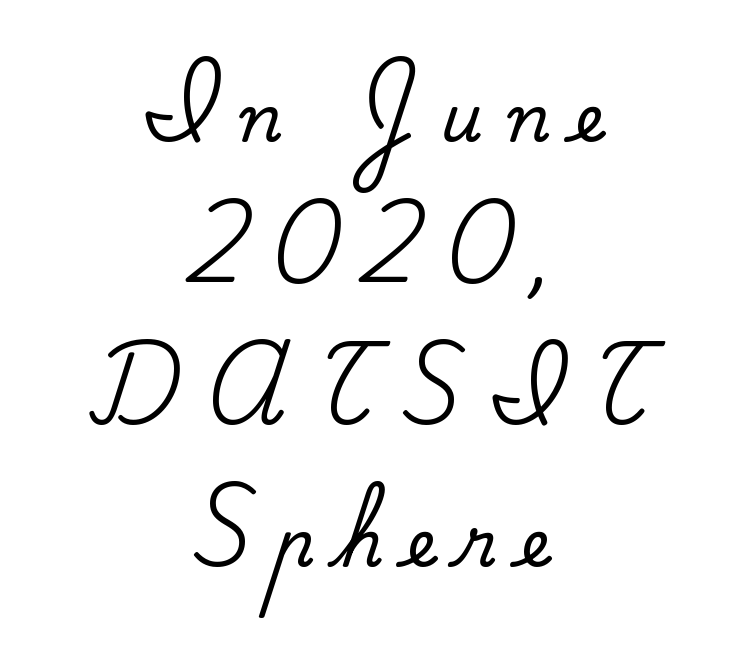
{"serif": "yes", "width": "normal", "stroke_contrast": "medium", "x_height": "small", "monospaced": "no", "underline": "no", "align": "center", "line_spacing": "loose", "line_spacing_ratio": 2.18, "letter_spacing": "wide", "letter_spacing_em": 0.37, "glyph_px": 65}
